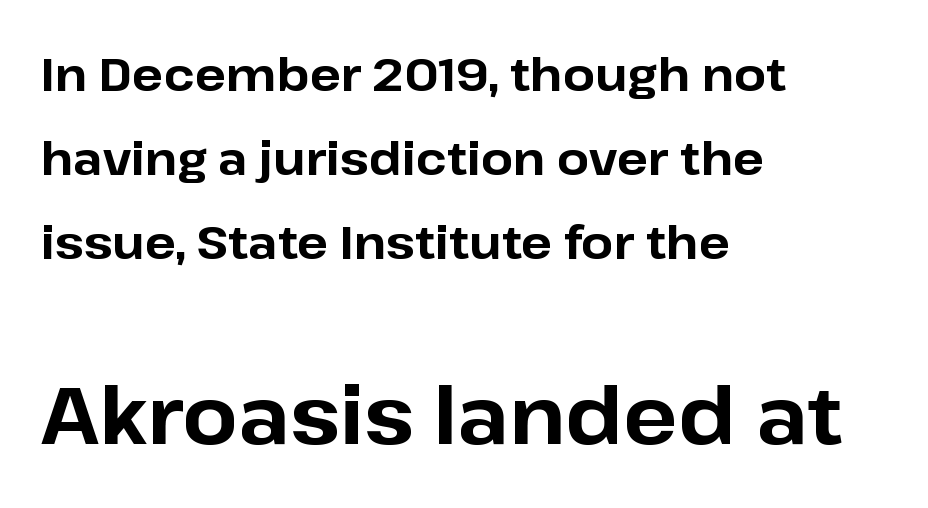
Q: Is the text bold? A: Yes.
Q: Is the text italic (slanted)? A: No, it is upright.
Q: Is the typeface a serif or a sans-serif typeface? A: Sans-serif.
Q: Is the text underlined? A: No.
Q: How is the paragraph aligned? A: Left-aligned.
Q: Is the spacing between letters normal or unusually wide? A: Normal.
Q: Which block of text is set in a larger size, the first (top) or the second (bottom)? A: The second (bottom) one.
Q: Width (condensed, normal, or wide)? A: Normal.
Q: Stroke contrast? A: Low.
Q: x-height? A: Medium.
Q: Monospaced? A: No.
